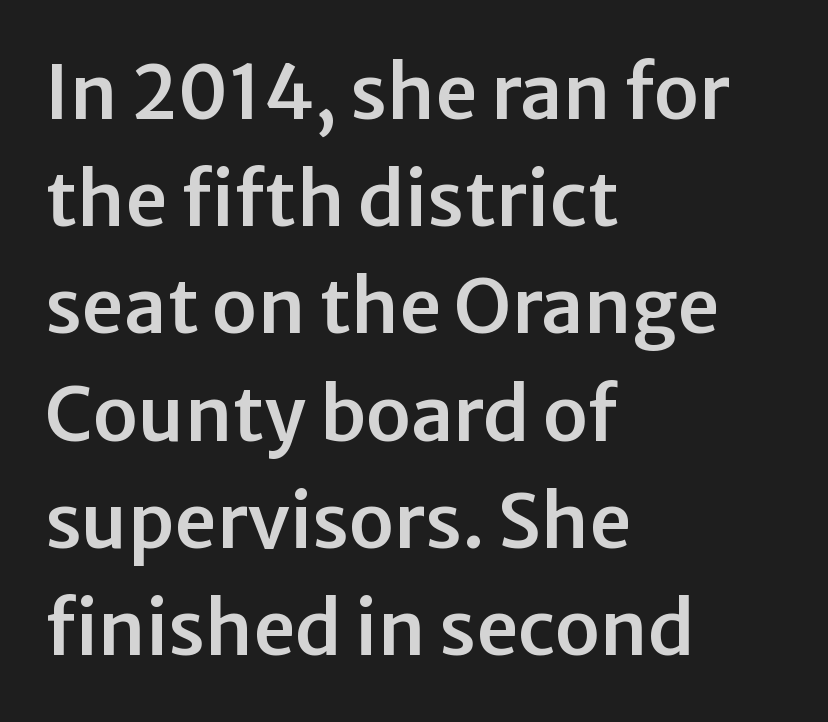
Q: Is the text italic (slanted)? A: No, it is upright.
Q: Is the typeface a serif or a sans-serif typeface? A: Sans-serif.
Q: Is the text underlined? A: No.
Q: How is the paragraph aligned? A: Left-aligned.
Q: Is the spacing between letters normal or unusually wide? A: Normal.
Q: Is the spacing between lines tight, normal or loose? A: Normal.
Q: Width (condensed, normal, or wide)? A: Normal.
Q: Stroke contrast? A: Low.
Q: x-height? A: Medium.
Q: Monospaced? A: No.
